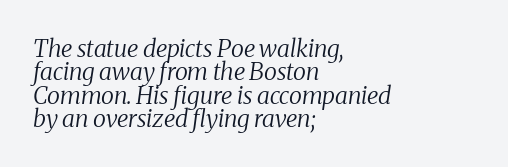
Q: Is the text bold? A: No.
Q: Is the text italic (slanted)? A: Yes, it leans right by about 8 degrees.
Q: Is the text underlined? A: No.
Q: How is the paragraph aligned? A: Left-aligned.
Q: Is the spacing between letters normal or unusually wide? A: Normal.
Q: Is the spacing between lines tight, normal or loose? A: Tight.
